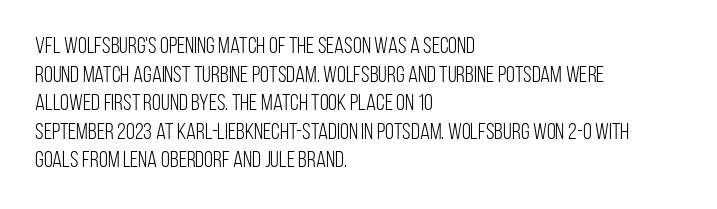
{"italic": "no", "bold": "no", "underline": "no", "align": "left", "line_spacing_ratio": 1.24, "letter_spacing": "normal", "letter_spacing_em": 0.0, "glyph_px": 23}
